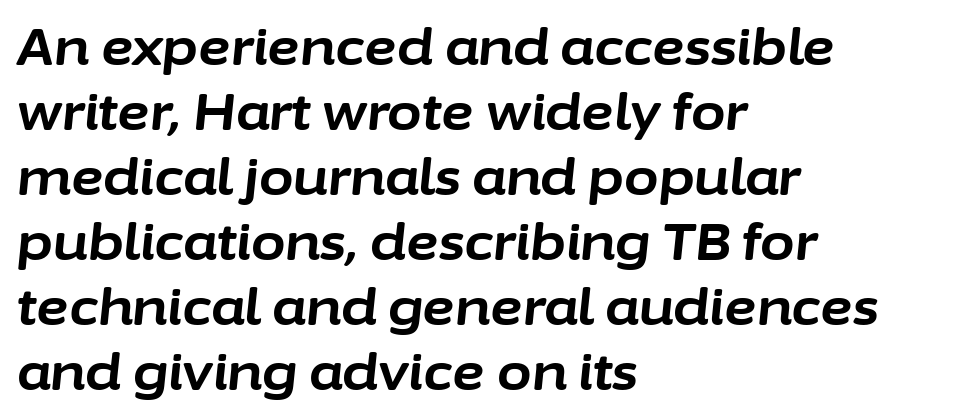
{"italic": "yes", "lean": "right", "slant_degrees": 6, "bold": "yes", "weight": "bold", "width": "normal", "stroke_contrast": "low", "x_height": "medium", "monospaced": "no", "underline": "no", "align": "left", "line_spacing": "normal", "line_spacing_ratio": 1.3, "letter_spacing": "normal", "letter_spacing_em": 0.0, "glyph_px": 50}
